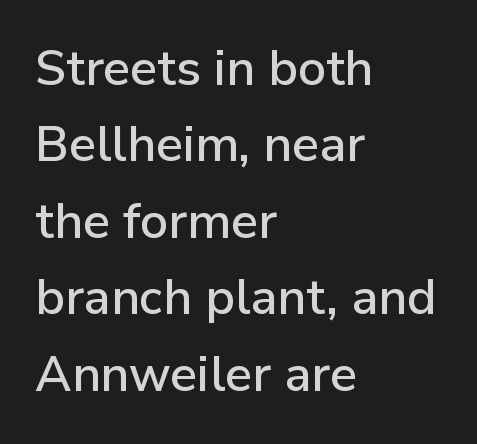
Nope, not italic — everything's standing straight. This sample uses plain, unmodified letter spacing. Do the characters align in a grid? No, the font is proportional. Does the leading feel generous? No, just average. The words here are not underlined.
